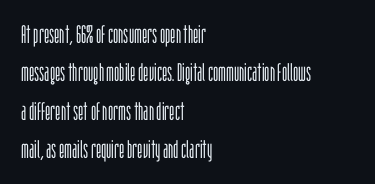
This sample uses an upright cut, with every glyph sitting square on the baseline. The string is rendered with underlining switched off. Tracking value appears to be zero — textbook default spacing. The lines in this sample share a left origin and differ only in where they stop. Vertical spacing — default.
